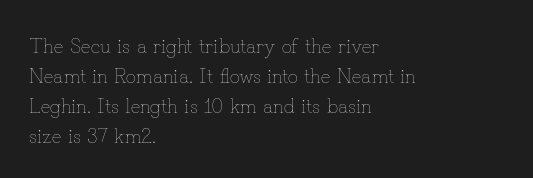
{"italic": "no", "bold": "no", "underline": "no", "align": "left", "line_spacing": "normal", "line_spacing_ratio": 1.5, "letter_spacing": "normal", "letter_spacing_em": 0.0, "glyph_px": 20}
